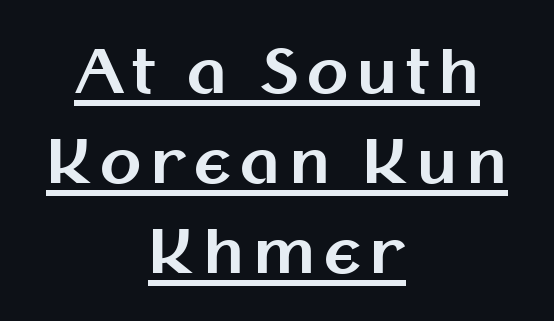
Q: Is the text bold? A: Yes.
Q: Is the text italic (slanted)? A: No, it is upright.
Q: Is the typeface a serif or a sans-serif typeface? A: Sans-serif.
Q: Is the text underlined? A: Yes.
Q: How is the paragraph aligned? A: Centered.
Q: Is the spacing between lines tight, normal or loose? A: Normal.
Q: Width (condensed, normal, or wide)? A: Normal.
Q: Stroke contrast? A: Medium.
Q: x-height? A: Medium.
Q: Monospaced? A: No.
